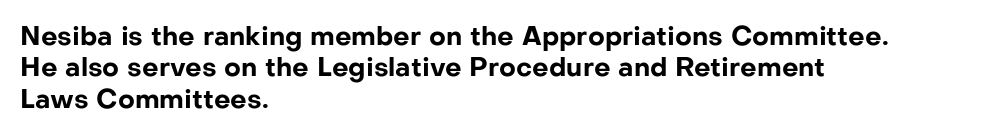
Posture: straight, roman, zero tilt. A student would call this left alignment; a typographer would say flush left, rag right. Rule under the text: the space is simply empty. Between one letter and the next there's only the usual sliver of space. Plenty of ink on the page — the face is bold.
